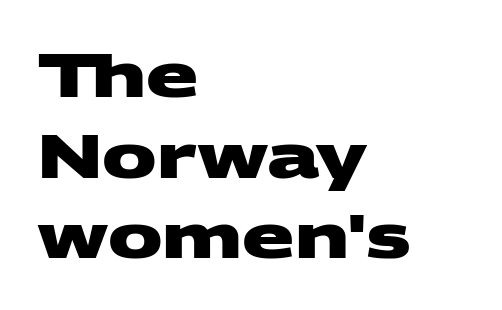
The image shows 61 px heavy, wide sans-serif type; set left-aligned, normal line spacing (1.32x), normal letter spacing, not underlined; medium stroke contrast and a large x-height.
